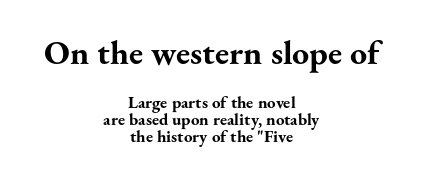
{"serif": "yes", "italic": "no", "bold": "yes", "weight": "bold", "width": "normal", "stroke_contrast": "medium", "x_height": "small", "monospaced": "no", "underline": "no", "align": "center", "line_spacing": "tight", "line_spacing_ratio": 0.99, "letter_spacing": "normal", "letter_spacing_em": 0.0, "larger_block": "first", "size_ratio": 2.0, "glyph_px": 34}
